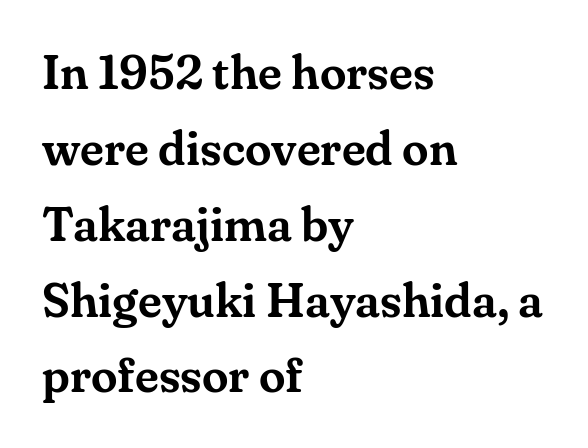
The image shows 48 px serif type, upright; set left-aligned, normal line spacing (1.58x), normal letter spacing, not underlined; medium stroke contrast and a small x-height.
